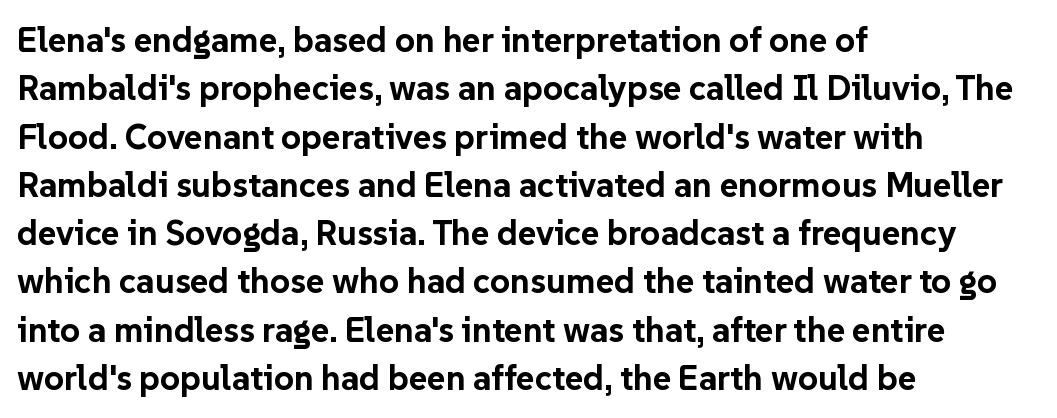
Q: Is the text bold? A: Yes.
Q: Is the text italic (slanted)? A: No, it is upright.
Q: Is the typeface a serif or a sans-serif typeface? A: Sans-serif.
Q: Is the text underlined? A: No.
Q: How is the paragraph aligned? A: Left-aligned.
Q: Is the spacing between letters normal or unusually wide? A: Normal.
Q: Is the spacing between lines tight, normal or loose? A: Normal.
Q: Width (condensed, normal, or wide)? A: Normal.
Q: Stroke contrast? A: Low.
Q: x-height? A: Medium.
Q: Monospaced? A: No.
